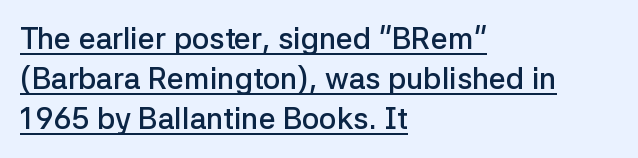
A typesetter would call this proportional, since set widths differ per character. Whoever set this chose a conventional vertical rhythm. Is the block centered? No — it sits flush against the left margin. Note: no serifs on the glyphs. No extra tracking has been applied to these lines. This is underlined copy, the kind a proofreader might mark for attention.
